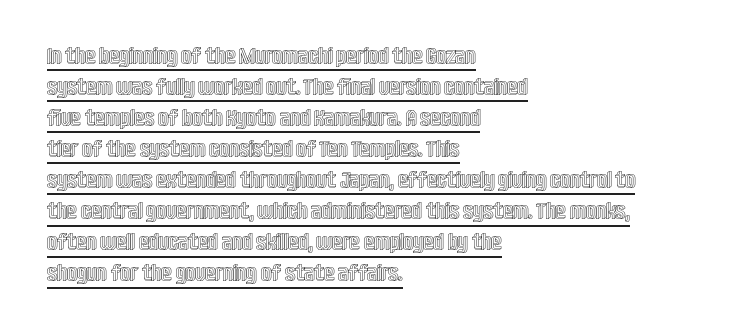
The image shows 23 px text type, upright; set left-aligned, normal line spacing (1.35x), normal letter spacing, underlined.
